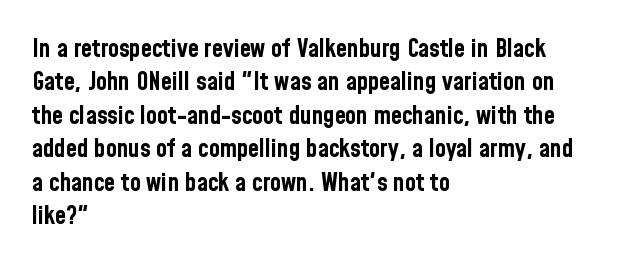
Notice how the passage keeps a crisp vertical edge on the left only. Ordinary non-slanted type is in use. This sample uses plain, unmodified letter spacing. Strong, thick strokes mark this as bold type. Normally led — the rows are evenly, conventionally spaced.
